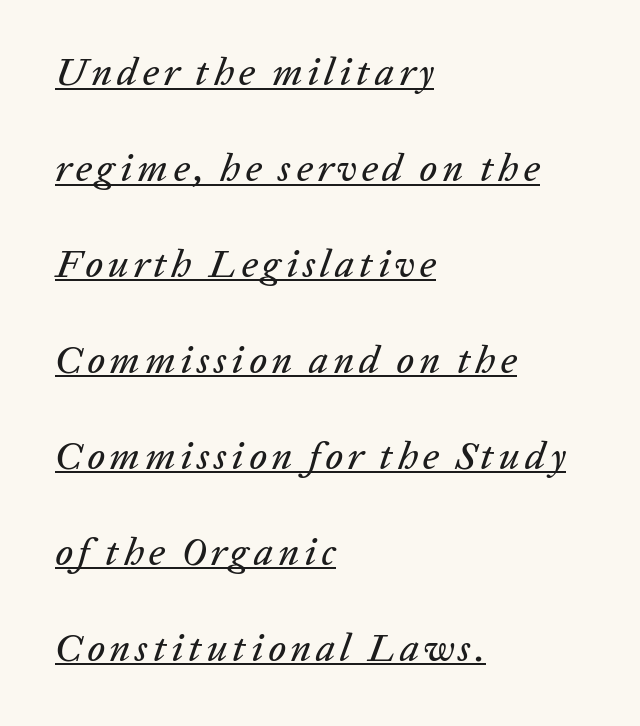
{"italic": "yes", "lean": "right", "slant_degrees": 20, "width": "normal", "stroke_contrast": "low", "x_height": "medium", "monospaced": "no", "underline": "yes", "align": "left", "line_spacing": "loose", "line_spacing_ratio": 2.46, "glyph_px": 39}
